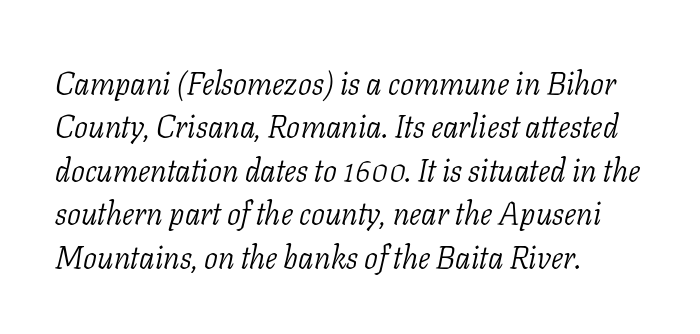
The letters look calm and open, with moderate or lighter stems. Is the block centered? No — it sits flush against the left margin. The letters are slanted; this is an italic face. These lines sit exactly where default settings would place them.
